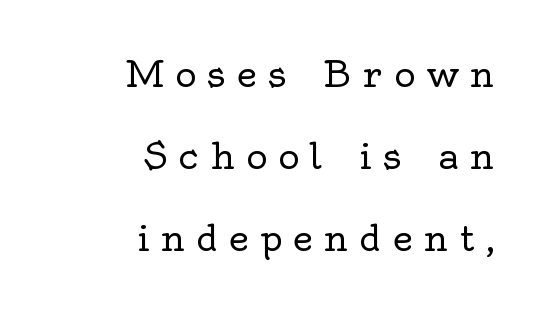
The image shows 36 px regular-weight serif type, upright; set right-aligned, loose line spacing (2.28x), unusually wide letter spacing (+0.31 em), not underlined; a small x-height.
